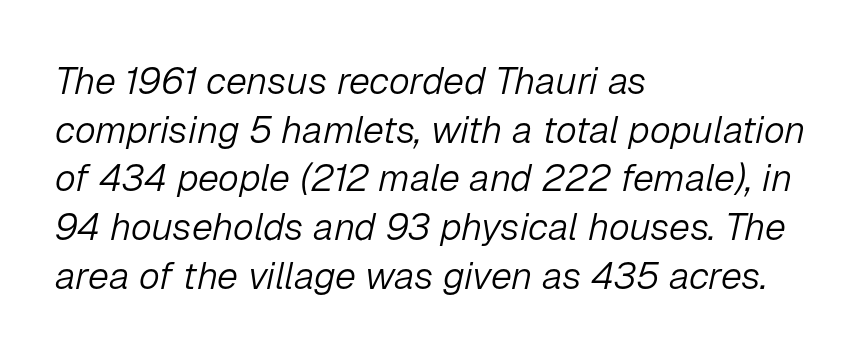
The image shows 38 px light type, italic (leaning right); set left-aligned, normal line spacing (1.28x), normal letter spacing, not underlined; low stroke contrast and a medium x-height.
